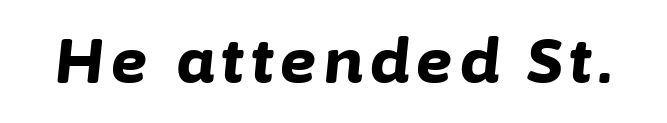
Thick stems and heavy bowls — unmistakably bold. Rendered with sloped, italic letterforms. This sample has the flowing, uneven cadence of proportional lettering. The baseline area is clear.
